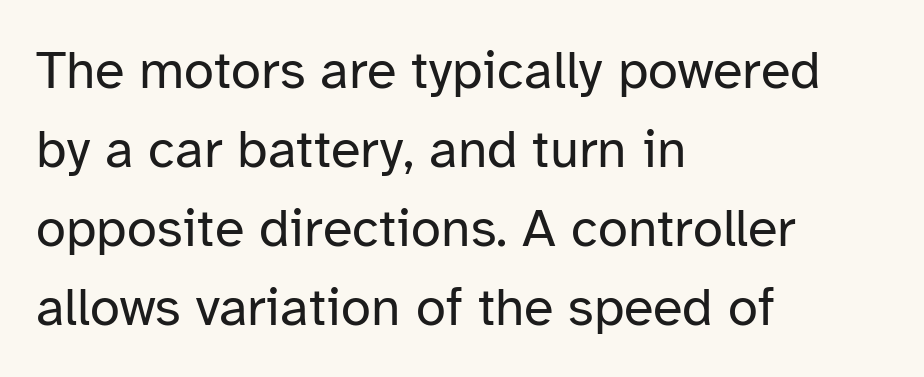
The text was rendered using a sans face with plain stroke endings. The gap between lines stays unmarked. Horizontal alignment here is leftward, the default for most running prose. Tall strokes in this sample are plumb rather than angled.
